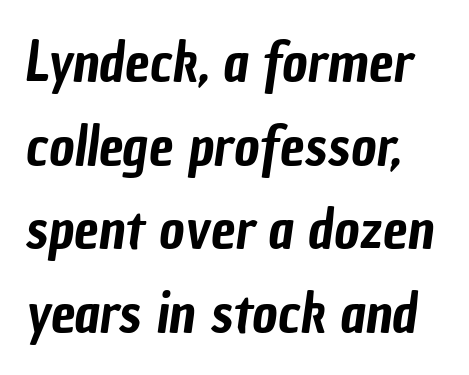
The image shows 55 px condensed sans-serif type; set left-aligned, normal line spacing (1.52x), normal letter spacing, not underlined; low stroke contrast and a medium x-height.
